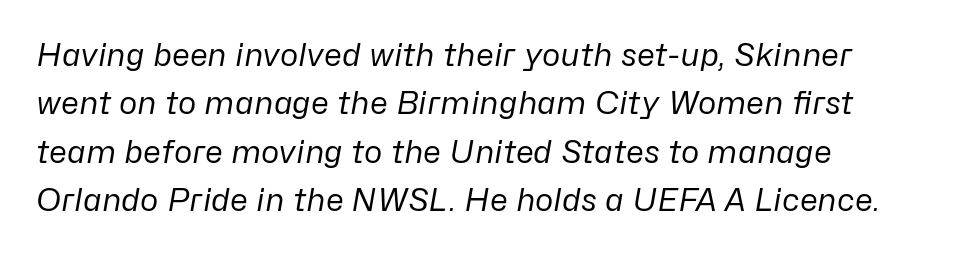
Spacing verdict: proportional, widths tailored to each character. No letter is thick-stroked: the sample isn't bold. The zone under the glyphs is completely vacant. The rag falls on the right side of this text block. Evenly set lines give the paragraph a standard silhouette. Emphasis-style slanted type is in use.
